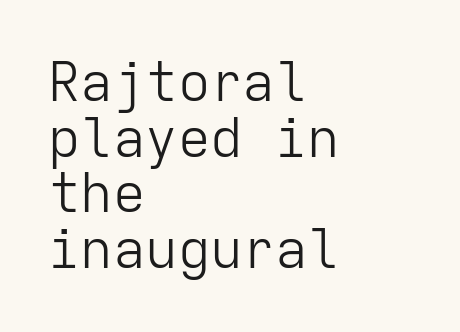
Students, observe: this is what under-led, compact text looks like. Line beginnings align vertically; line endings do not. The space beneath each line is pristine and unruled. The letterforms sit shoulder to shoulder at normal distance. Stroke mass is kept to a normal reading level or below.
